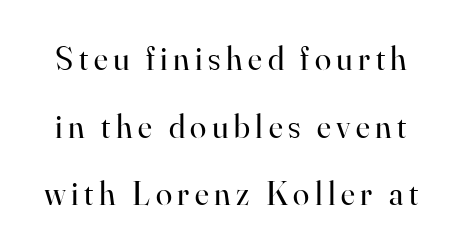
{"serif": "yes", "italic": "no", "bold": "no", "weight": "regular", "width": "normal", "stroke_contrast": "high", "x_height": "small", "monospaced": "no", "underline": "no", "line_spacing": "loose", "line_spacing_ratio": 2.05, "glyph_px": 33}
